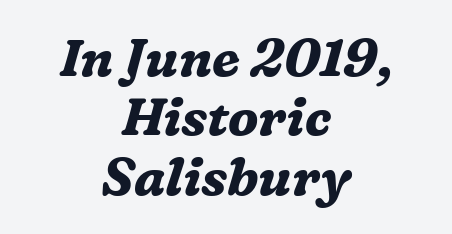
Look at the stroke-to-counter ratio: heavy, a bold. Both edges are ragged and mirror each other, which tells us the setting is centered. Compared with typical paragraphs, the rows here are closer together. Each row of text sits above clean, open space. Proportional: the letters do not fall into vertical columns.
